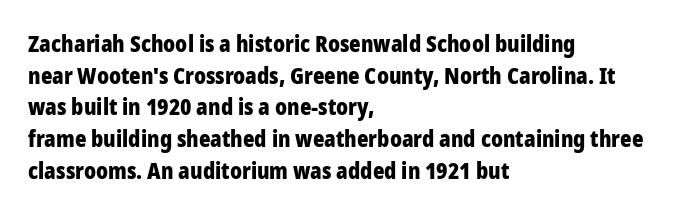
{"italic": "no", "bold": "yes", "underline": "no", "align": "left", "line_spacing": "normal", "line_spacing_ratio": 1.44, "letter_spacing": "normal", "letter_spacing_em": 0.0, "glyph_px": 22}
